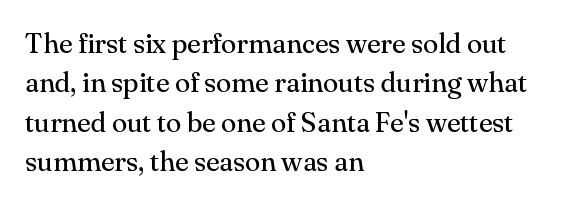
{"serif": "yes", "italic": "no", "bold": "no", "weight": "regular", "width": "normal", "stroke_contrast": "medium", "x_height": "small", "monospaced": "no", "underline": "no", "align": "left", "line_spacing": "normal", "line_spacing_ratio": 1.41, "letter_spacing": "normal", "letter_spacing_em": 0.0, "glyph_px": 28}
